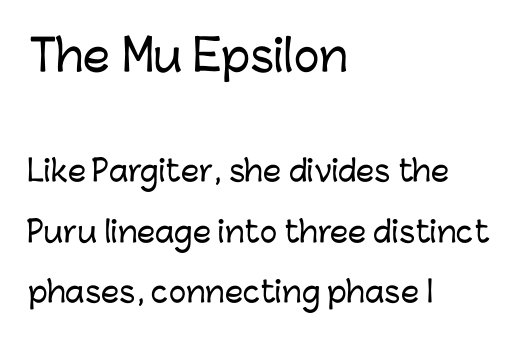
The designer gave the opening block more size than the closing block. The lines are spread far apart with generous leading. To sum up the face: it is a sans, with no serifs. This sample has the flowing, uneven cadence of proportional lettering.
